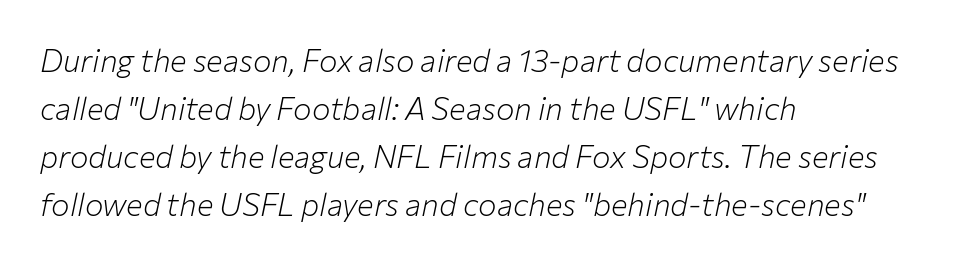
Q: Is the text bold? A: No.
Q: Is the text italic (slanted)? A: Yes, it leans right by about 12 degrees.
Q: Is the text underlined? A: No.
Q: How is the paragraph aligned? A: Left-aligned.
Q: Is the spacing between letters normal or unusually wide? A: Normal.
Q: Is the spacing between lines tight, normal or loose? A: Normal.
Q: Width (condensed, normal, or wide)? A: Normal.
Q: Stroke contrast? A: Low.
Q: x-height? A: Medium.
Q: Monospaced? A: No.
